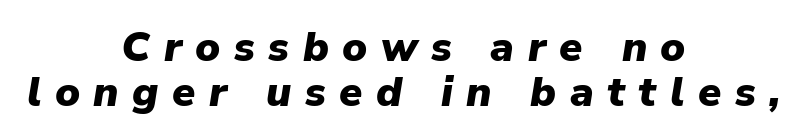
Emphasis-style slanted type is in use. One-word summary of the alignment: center. Look at the tracking — it's clearly loosened, letters drifting apart. The passage shown is typed in a proportional face where columns would drift.
